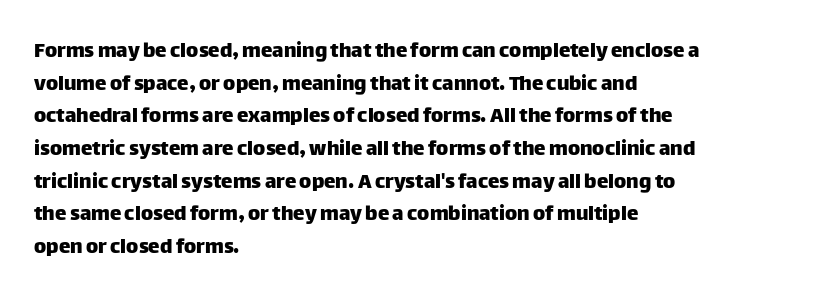
{"italic": "no", "underline": "no", "align": "left", "line_spacing": "normal", "line_spacing_ratio": 1.42, "letter_spacing": "normal", "letter_spacing_em": 0.0, "glyph_px": 23}
